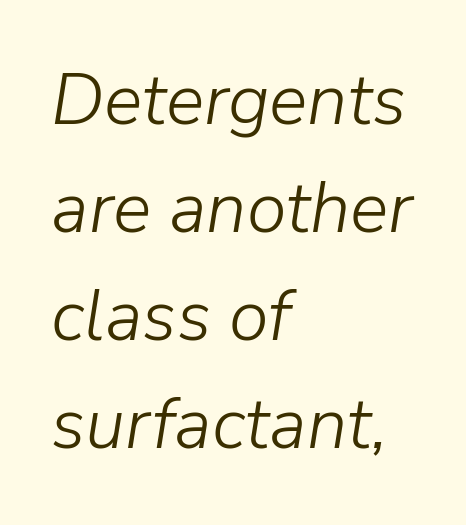
Q: Is the text bold? A: No.
Q: Is the text italic (slanted)? A: Yes, it leans right by about 9 degrees.
Q: Is the text underlined? A: No.
Q: How is the paragraph aligned? A: Left-aligned.
Q: Is the spacing between letters normal or unusually wide? A: Normal.
Q: Is the spacing between lines tight, normal or loose? A: Normal.
Q: Width (condensed, normal, or wide)? A: Normal.
Q: Stroke contrast? A: Low.
Q: x-height? A: Medium.
Q: Monospaced? A: No.
